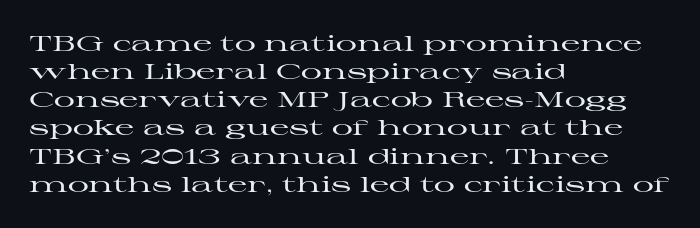
The image shows 21 px text type, upright; set left-aligned, normal line spacing (1.34x), normal letter spacing, not underlined.
